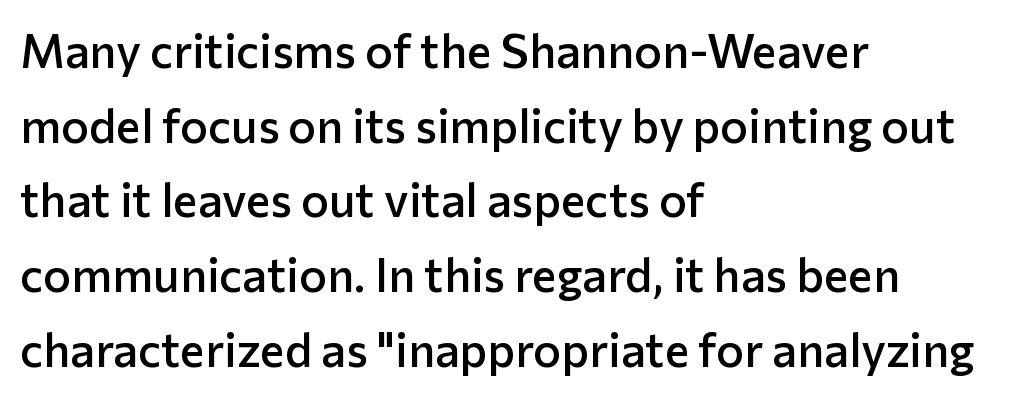
Q: Is the text bold? A: Semi-bold.
Q: Is the text italic (slanted)? A: No, it is upright.
Q: Is the typeface a serif or a sans-serif typeface? A: Sans-serif.
Q: Is the text underlined? A: No.
Q: How is the paragraph aligned? A: Left-aligned.
Q: Is the spacing between letters normal or unusually wide? A: Normal.
Q: Is the spacing between lines tight, normal or loose? A: Normal.
Q: Width (condensed, normal, or wide)? A: Normal.
Q: Stroke contrast? A: Low.
Q: x-height? A: Medium.
Q: Monospaced? A: No.
